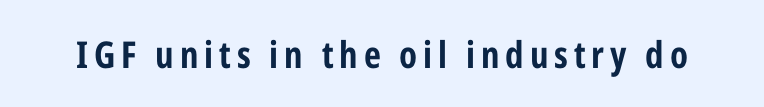
The image shows 37 px condensed sans-serif type, upright; set not underlined; low stroke contrast and a medium x-height.
